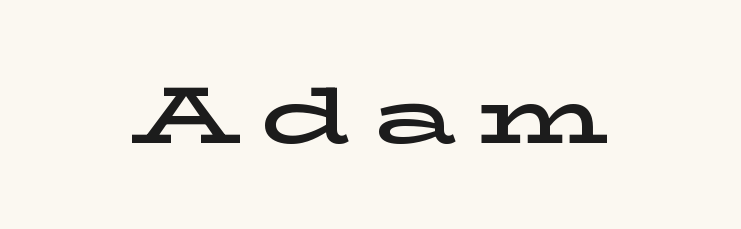
{"serif": "yes", "italic": "no", "width": "wide", "stroke_contrast": "low", "x_height": "medium", "monospaced": "no", "underline": "no", "align": "center", "letter_spacing": "wide", "letter_spacing_em": 0.25, "glyph_px": 80}
